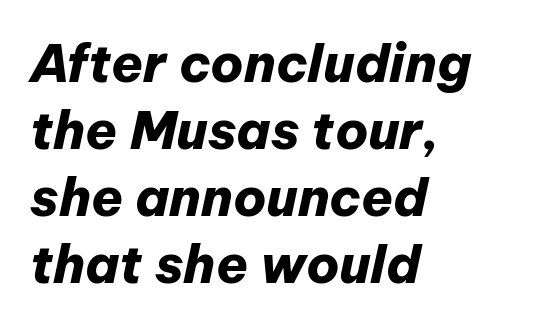
{"italic": "yes", "lean": "right", "slant_degrees": 12, "bold": "yes", "weight": "heavy", "width": "normal", "stroke_contrast": "low", "x_height": "medium", "monospaced": "no", "underline": "no", "align": "left", "line_spacing": "normal", "line_spacing_ratio": 1.29, "letter_spacing": "normal", "letter_spacing_em": 0.0, "glyph_px": 52}
